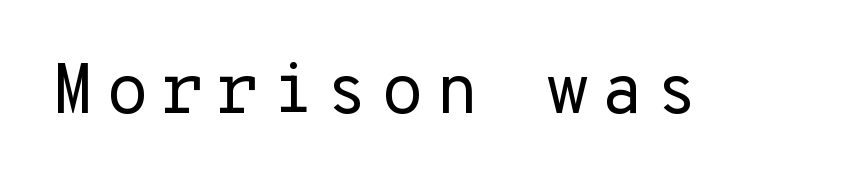
The string is rendered with underlining switched off. Do the letters lean? They stand straight. Ink coverage per letter is moderate at most. This sample uses a sans-serif face.
